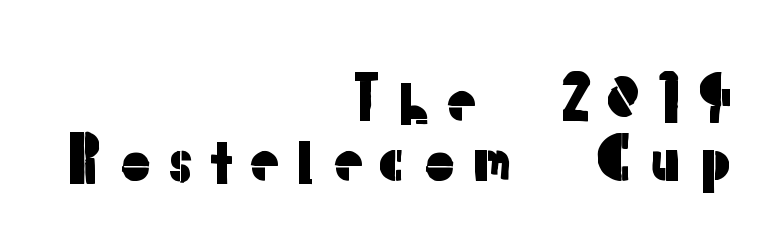
Proportional: the letters do not fall into vertical columns. Upright lettering throughout. Each new line begins almost immediately beneath the previous one. The font family rendered here belongs to the sans-serif group.
